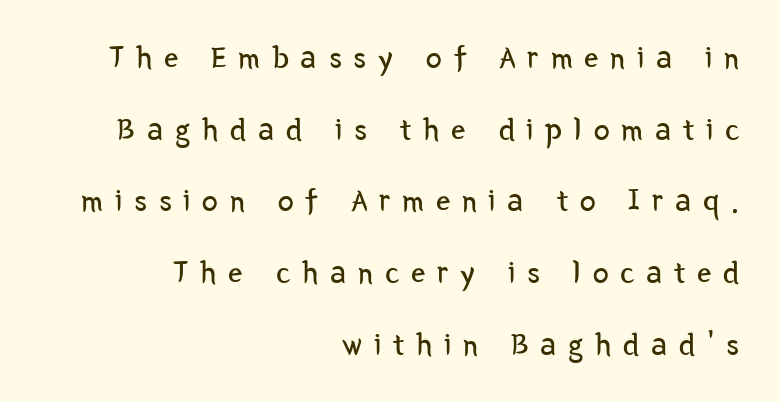
The image shows 32 px regular-weight, condensed sans-serif type, upright; set right-aligned, loose line spacing (2.24x), unusually wide letter spacing (+0.37 em), not underlined; low stroke contrast and a medium x-height.
